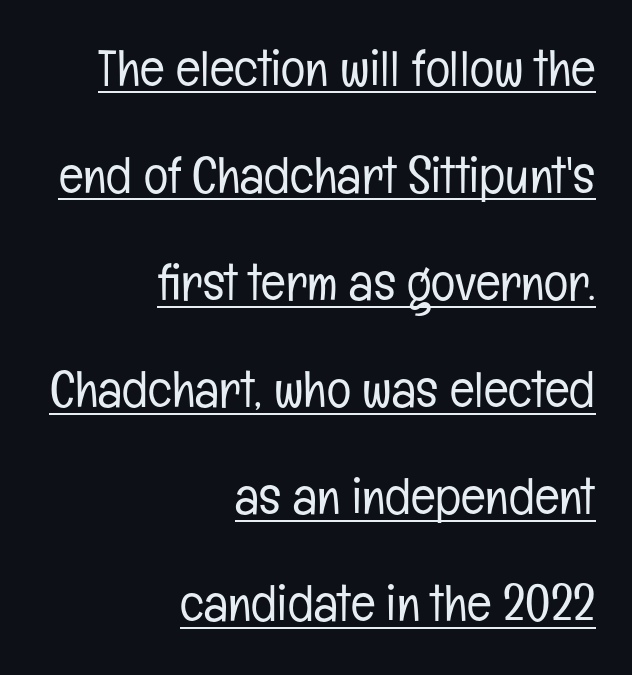
{"serif": "no", "italic": "no", "bold": "no", "weight": "light", "width": "condensed", "stroke_contrast": "low", "x_height": "medium", "monospaced": "no", "underline": "yes", "align": "right", "line_spacing": "loose", "line_spacing_ratio": 2.1, "letter_spacing": "normal", "letter_spacing_em": 0.0, "glyph_px": 51}
